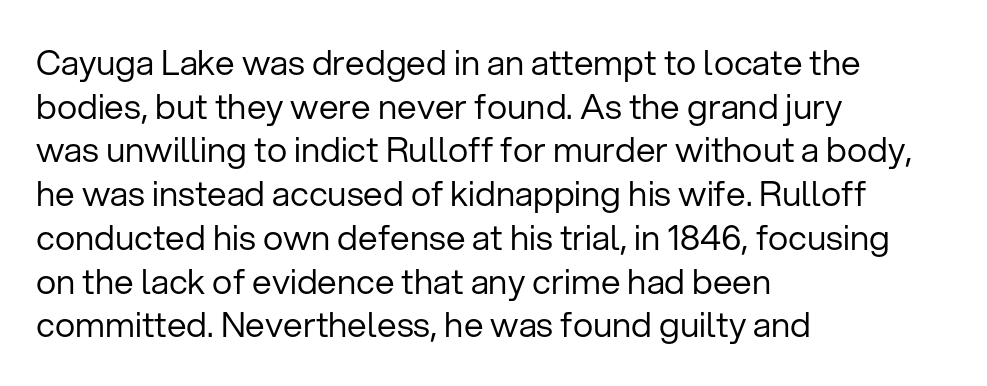
{"serif": "no", "italic": "no", "bold": "no", "weight": "regular", "width": "normal", "stroke_contrast": "low", "x_height": "medium", "monospaced": "no", "underline": "no", "align": "left", "line_spacing": "normal", "line_spacing_ratio": 1.25, "letter_spacing": "normal", "letter_spacing_em": 0.0, "glyph_px": 35}
